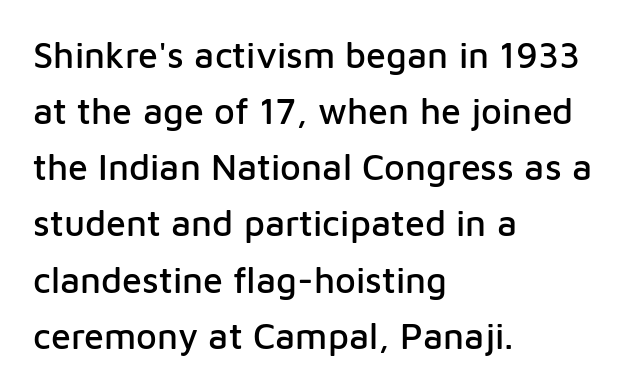
Q: Is the text italic (slanted)? A: No, it is upright.
Q: Is the typeface a serif or a sans-serif typeface? A: Sans-serif.
Q: Is the text underlined? A: No.
Q: How is the paragraph aligned? A: Left-aligned.
Q: Is the spacing between letters normal or unusually wide? A: Normal.
Q: Is the spacing between lines tight, normal or loose? A: Normal.
Q: Width (condensed, normal, or wide)? A: Normal.
Q: Stroke contrast? A: Low.
Q: x-height? A: Medium.
Q: Monospaced? A: No.
